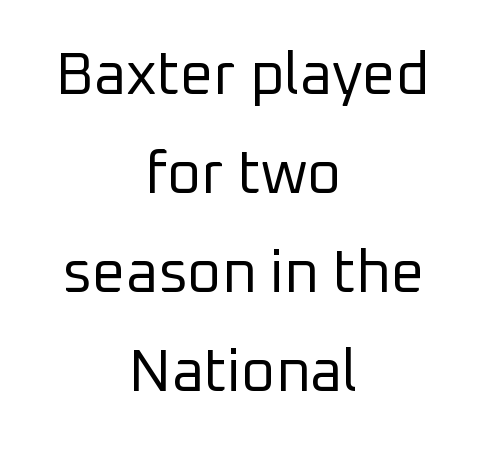
Q: Is the text bold? A: No.
Q: Is the text italic (slanted)? A: No, it is upright.
Q: Is the typeface a serif or a sans-serif typeface? A: Sans-serif.
Q: Is the text underlined? A: No.
Q: How is the paragraph aligned? A: Centered.
Q: Is the spacing between letters normal or unusually wide? A: Normal.
Q: Is the spacing between lines tight, normal or loose? A: Normal.
Q: Width (condensed, normal, or wide)? A: Normal.
Q: Stroke contrast? A: Low.
Q: x-height? A: Medium.
Q: Monospaced? A: No.
